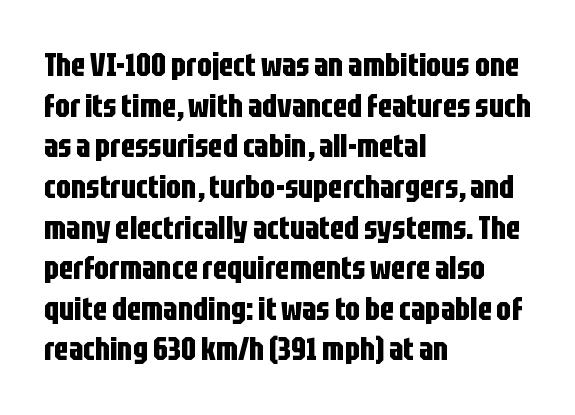
{"serif": "no", "italic": "no", "bold": "yes", "weight": "bold", "width": "condensed", "stroke_contrast": "low", "x_height": "large", "monospaced": "no", "underline": "no", "align": "left", "line_spacing": "normal", "line_spacing_ratio": 1.27, "letter_spacing": "normal", "letter_spacing_em": 0.0, "glyph_px": 32}
